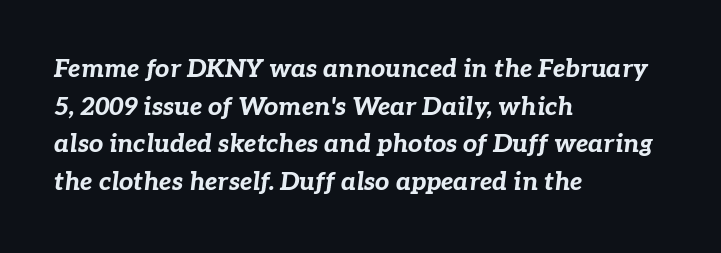
Is the block centered? No — it sits flush against the left margin. Leading matches the norm, producing a regular column. Emphasis-style slanted type is in use. Inter-character spacing is left at the font's built-in metrics.
